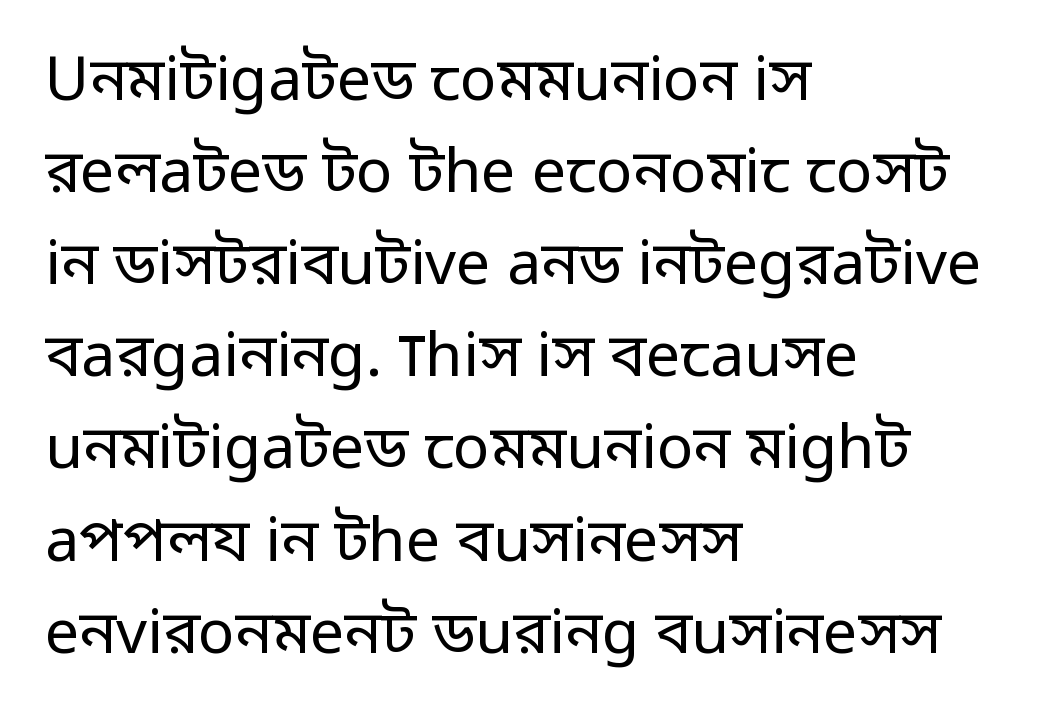
Q: Is the text bold? A: No.
Q: Is the text italic (slanted)? A: No, it is upright.
Q: Is the typeface a serif or a sans-serif typeface? A: Sans-serif.
Q: Is the text underlined? A: No.
Q: How is the paragraph aligned? A: Left-aligned.
Q: Is the spacing between letters normal or unusually wide? A: Normal.
Q: Is the spacing between lines tight, normal or loose? A: Normal.
Q: Width (condensed, normal, or wide)? A: Normal.
Q: Stroke contrast? A: Low.
Q: x-height? A: Medium.
Q: Monospaced? A: No.
